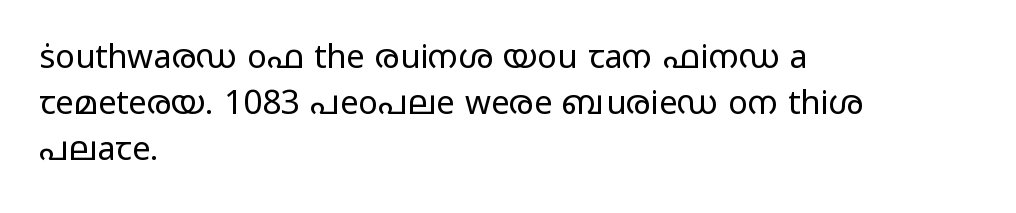
Q: Is the text bold? A: No.
Q: Is the text italic (slanted)? A: No, it is upright.
Q: Is the typeface a serif or a sans-serif typeface? A: Sans-serif.
Q: Is the text underlined? A: No.
Q: How is the paragraph aligned? A: Left-aligned.
Q: Is the spacing between letters normal or unusually wide? A: Normal.
Q: Is the spacing between lines tight, normal or loose? A: Normal.
Q: Width (condensed, normal, or wide)? A: Wide.
Q: Stroke contrast? A: Low.
Q: x-height? A: Medium.
Q: Monospaced? A: No.
